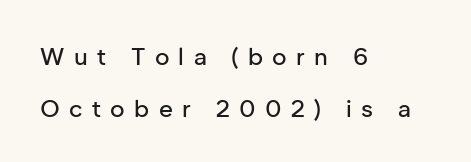
Q: Is the text italic (slanted)? A: No, it is upright.
Q: Is the text underlined? A: No.
Q: How is the paragraph aligned? A: Left-aligned.
Q: Is the spacing between letters normal or unusually wide? A: Unusually wide.
Q: Is the spacing between lines tight, normal or loose? A: Loose.
